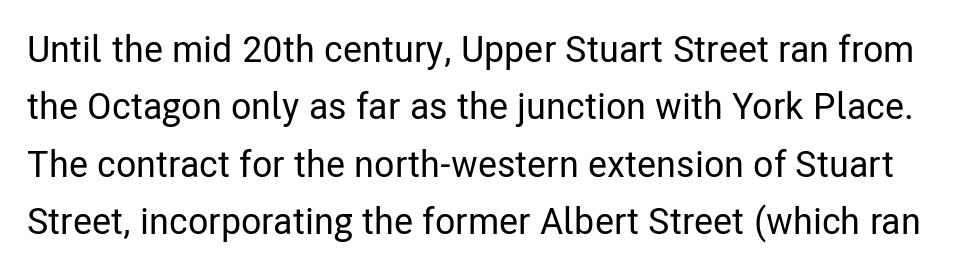
Q: Is the text italic (slanted)? A: No, it is upright.
Q: Is the typeface a serif or a sans-serif typeface? A: Sans-serif.
Q: Is the text underlined? A: No.
Q: Is the spacing between letters normal or unusually wide? A: Normal.
Q: Is the spacing between lines tight, normal or loose? A: Normal.
Q: Width (condensed, normal, or wide)? A: Condensed.
Q: Stroke contrast? A: Low.
Q: x-height? A: Medium.
Q: Monospaced? A: No.
